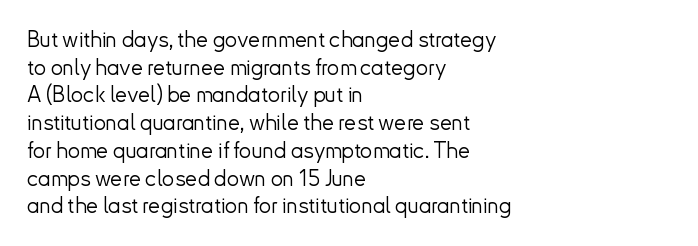
The typeface has the unassuming heft of standard copy or less. Vertical strokes here are truly vertical. A clean baseline with only descenders dipping below it. Default kerning and tracking; the words read as compact shapes.
